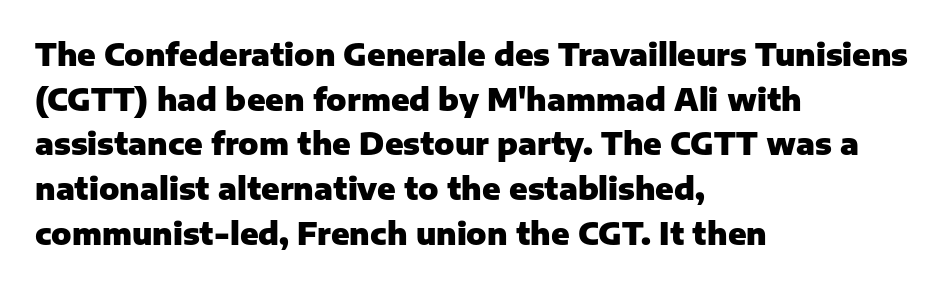
Q: Is the text bold? A: Yes.
Q: Is the text italic (slanted)? A: No, it is upright.
Q: Is the typeface a serif or a sans-serif typeface? A: Sans-serif.
Q: Is the text underlined? A: No.
Q: How is the paragraph aligned? A: Left-aligned.
Q: Is the spacing between letters normal or unusually wide? A: Normal.
Q: Is the spacing between lines tight, normal or loose? A: Normal.
Q: Width (condensed, normal, or wide)? A: Normal.
Q: Stroke contrast? A: Low.
Q: x-height? A: Medium.
Q: Monospaced? A: No.
